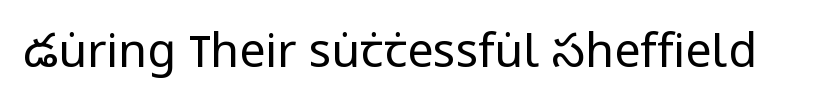
Here the designer chose a conventional face with non-uniform glyph widths. There is no visible air inserted between adjacent glyphs. The space beneath each line is pristine and unruled. Serif or sans? Sans — the stroke terminals are bare. When letters stand straight like this, we call the style roman or upright.
